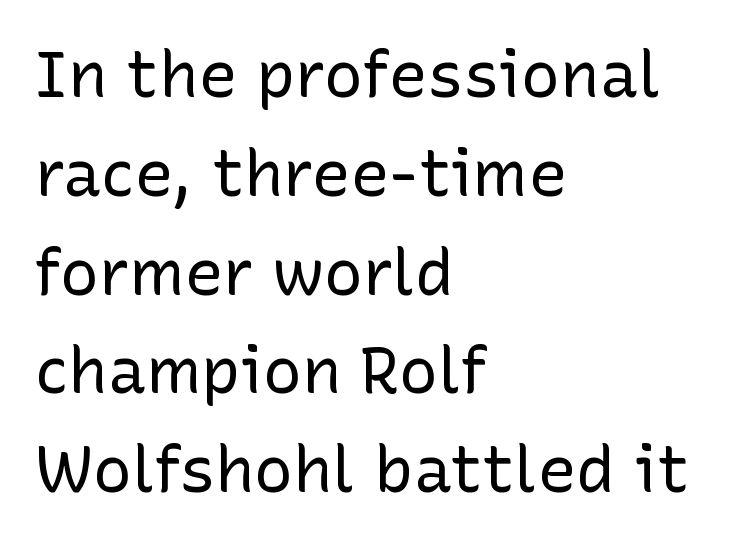
The image shows 65 px regular-weight sans-serif type, upright; set left-aligned, normal line spacing (1.52x), normal letter spacing, not underlined; low stroke contrast and a medium x-height.
